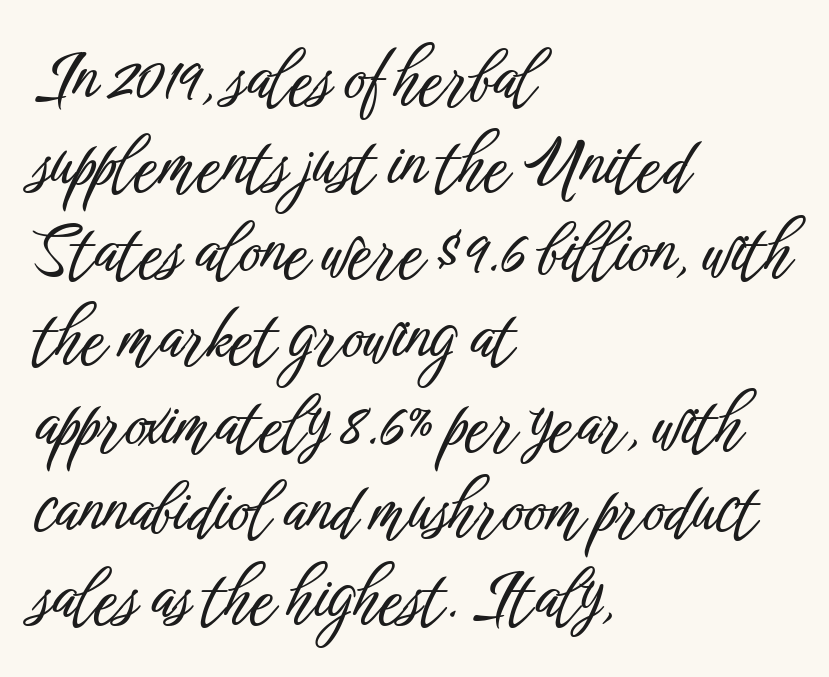
Horizontal alignment here is leftward, the default for most running prose. Check under the words: just untouched page. Nothing unusual about the tracking: characters are spaced as the font intends. The passage shown stacks its lines at a standard gap. In terms of letterform style, serifs are entirely absent.
